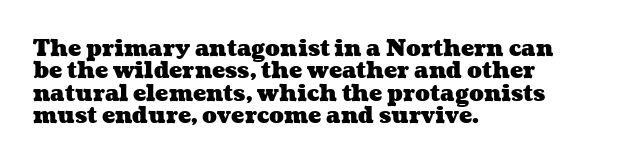
{"bold": "yes", "underline": "no", "align": "left", "line_spacing": "tight", "line_spacing_ratio": 1.02, "letter_spacing": "normal", "letter_spacing_em": 0.0, "glyph_px": 22}
